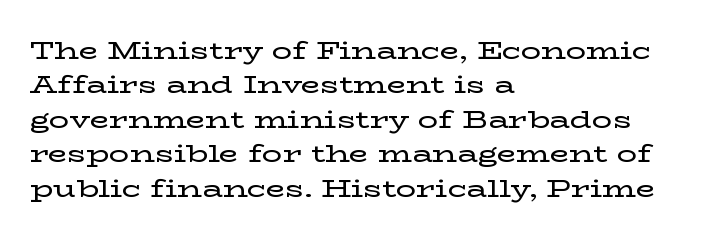
Style check: upright. All the whitespace from short lines collects on the right. Rule under the text: the space is simply empty. Leading matches the norm, producing a regular column.
